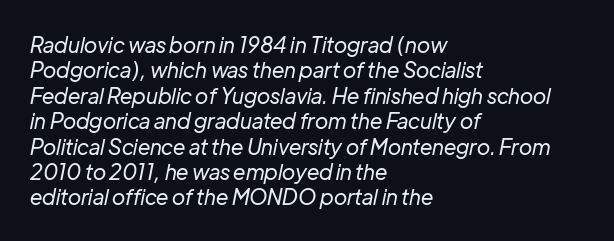
Does extra space separate the letters? No, they use regular spacing. The axis of the letterforms is tilted away from vertical. Nobody drew a line under any word here. Visually the block forms a straight wall on the left and a jagged coastline on the right.
